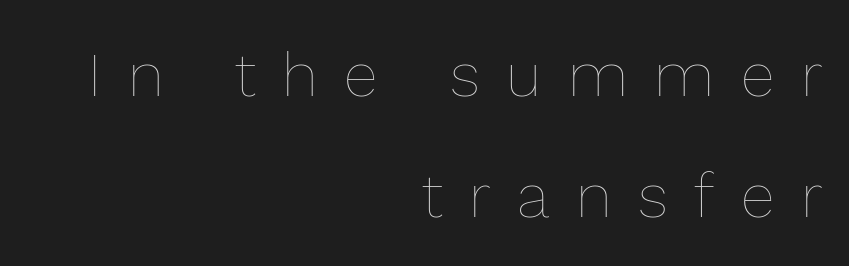
Q: Is the text bold? A: No.
Q: Is the text italic (slanted)? A: No, it is upright.
Q: Is the text underlined? A: No.
Q: How is the paragraph aligned? A: Right-aligned.
Q: Is the spacing between letters normal or unusually wide? A: Unusually wide.
Q: Is the spacing between lines tight, normal or loose? A: Loose.
Q: Width (condensed, normal, or wide)? A: Normal.
Q: x-height? A: Medium.
Q: Monospaced? A: No.
